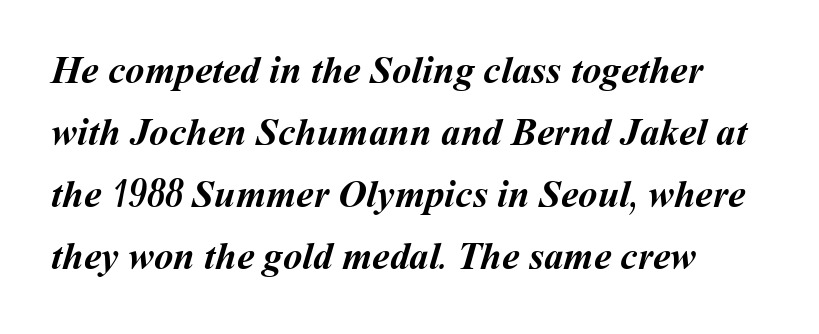
Character widths vary here, with narrow letters taking less room than wide ones. These lines sit exactly where default settings would place them. Nothing unusual about the tracking: characters are spaced as the font intends. Heavy-handed strokes throughout: this text is bold. Type without underlining.
